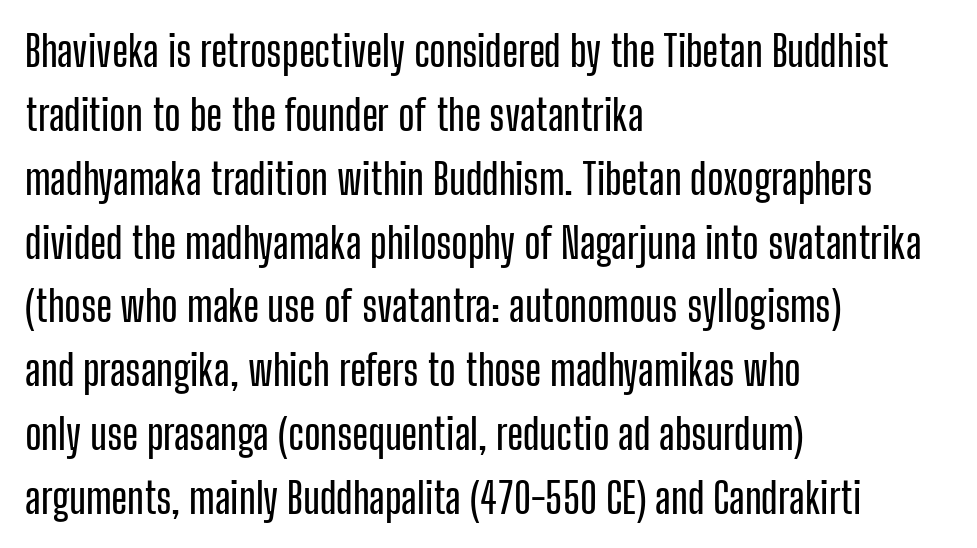
Q: Is the text italic (slanted)? A: No, it is upright.
Q: Is the typeface a serif or a sans-serif typeface? A: Sans-serif.
Q: Is the text underlined? A: No.
Q: How is the paragraph aligned? A: Left-aligned.
Q: Is the spacing between letters normal or unusually wide? A: Normal.
Q: Is the spacing between lines tight, normal or loose? A: Normal.
Q: Width (condensed, normal, or wide)? A: Condensed.
Q: Stroke contrast? A: Low.
Q: x-height? A: Medium.
Q: Monospaced? A: No.
